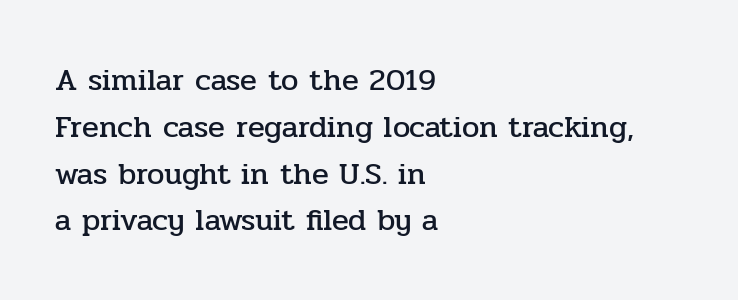
The image shows 31 px serif type, upright; set left-aligned, normal line spacing (1.51x), normal letter spacing, not underlined; low stroke contrast and a medium x-height.
